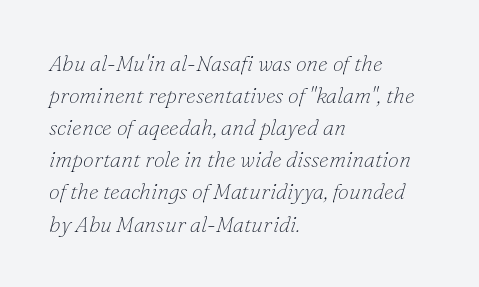
Q: Is the text bold? A: No.
Q: Is the text italic (slanted)? A: Yes, it leans right by about 16 degrees.
Q: Is the text underlined? A: No.
Q: How is the paragraph aligned? A: Left-aligned.
Q: Is the spacing between letters normal or unusually wide? A: Normal.
Q: Is the spacing between lines tight, normal or loose? A: Normal.
